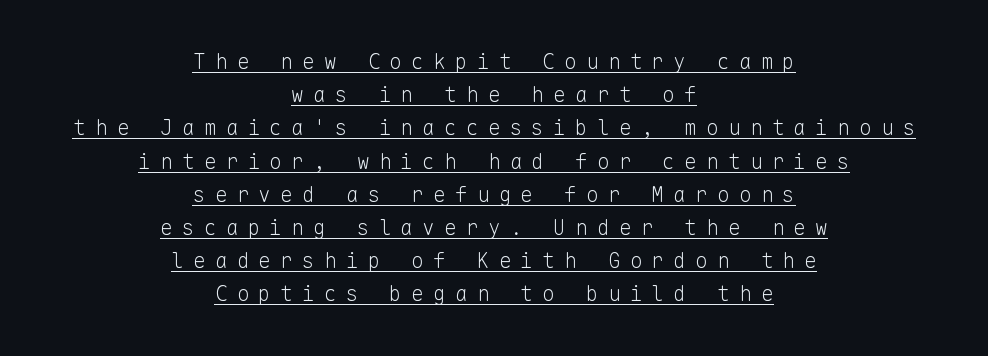
The block of text has a typical density, with ordinary space between rows. The line texture is sparse and dotted thanks to wide tracking. Line starts and ends both wander, symmetrically. Vertical stems look standard width or narrower in stroke. You can see a thin bar hugging the bottom of the glyphs. Posture: straight, roman, zero tilt.
